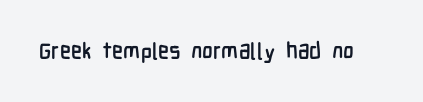
{"italic": "no", "underline": "no", "letter_spacing": "normal", "letter_spacing_em": 0.0, "glyph_px": 23}
